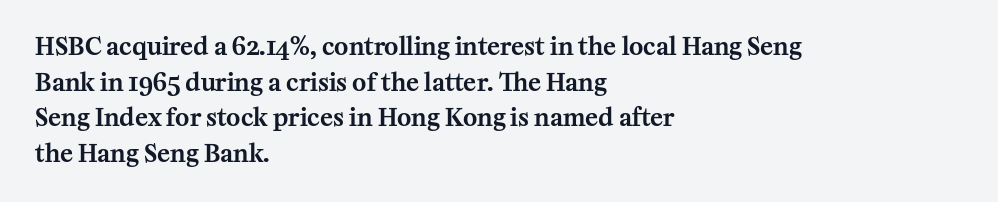
The lettering holds an erect, upright posture throughout. Inter-character spacing is left at the font's built-in metrics. The glyphs are unaccompanied by any horizontal stroke below them. Horizontal alignment here is leftward, the default for most running prose. Is there much room between lines? A standard amount, neither cramped nor airy.
